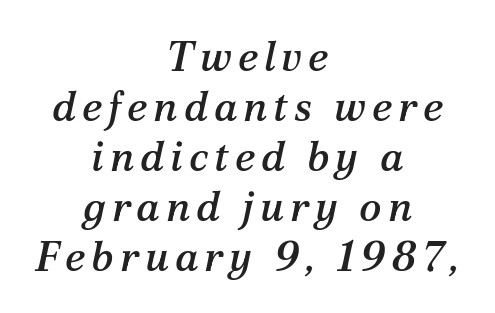
In terms of posture, this sample is oblique. The type family on display is of the serif kind. Descender tails drop into unmarked territory. The passage shown is typed in a proportional face where columns would drift. Where is the straight margin? There isn't one; the lines are centered.
